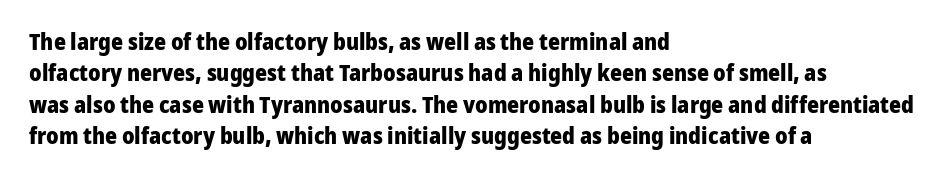
The image shows 23 px bold type, upright; set left-aligned, normal line spacing (1.36x), normal letter spacing, not underlined.
